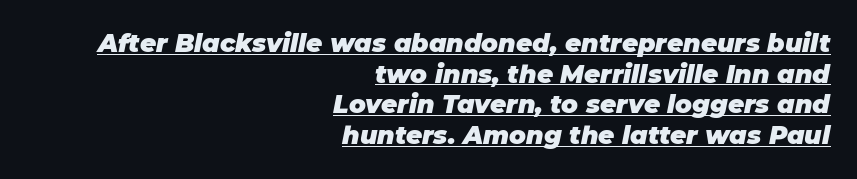
{"italic": "yes", "lean": "right", "slant_degrees": 11, "bold": "yes", "underline": "yes", "align": "right", "line_spacing_ratio": 1.23, "letter_spacing": "normal", "letter_spacing_em": 0.0, "glyph_px": 25}
